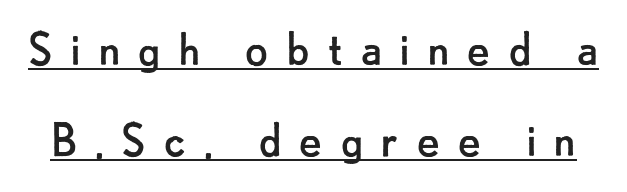
{"serif": "no", "italic": "no", "bold": "no", "weight": "regular", "width": "normal", "stroke_contrast": "low", "x_height": "small", "monospaced": "no", "underline": "yes", "line_spacing": "normal", "line_spacing_ratio": 1.66, "letter_spacing": "wide", "letter_spacing_em": 0.3, "glyph_px": 55}
